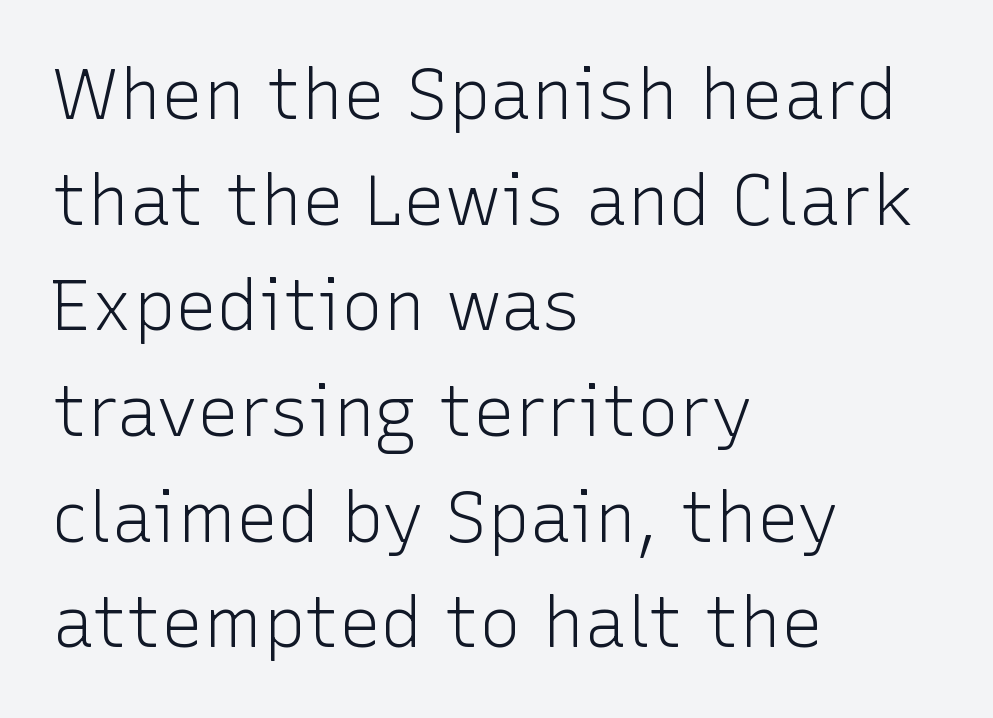
The leading is moderate, giving the passage an even texture. Varying glyph widths throughout — classic text-font behaviour. Decoration check: the copy has no underline. When letters stand straight like this, we call the style roman or upright. Weight: in the light-to-regular range. The letters sit at their default tracking, neither squeezed nor spread.
